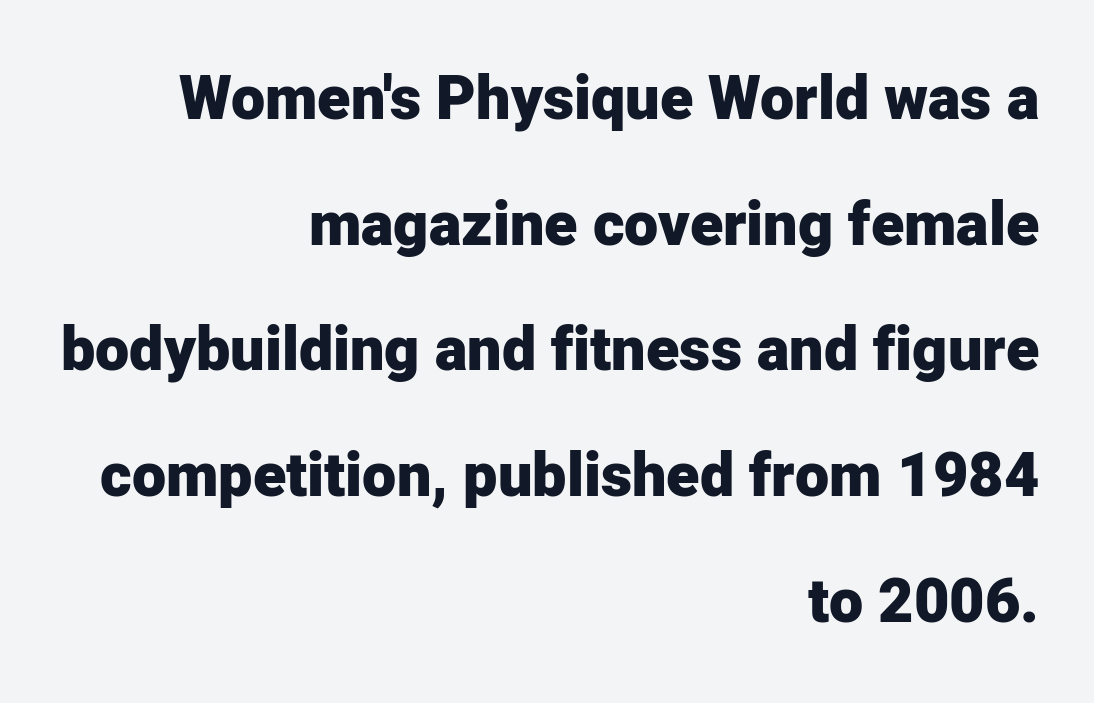
The image shows 61 px heavy sans-serif type, upright; set right-aligned, loose line spacing (2.06x), normal letter spacing, not underlined; low stroke contrast and a medium x-height.
